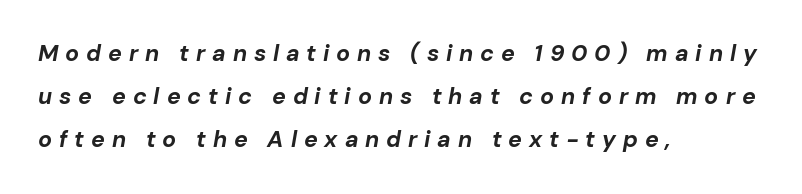
The paragraph has a hard left edge and a soft right edge. The space beneath each line is pristine and unruled. I'd describe the lettering as bold — thick and assertive. Compared with typical body copy, the letter spacing here is much looser. You can tell it's italic because the verticals aren't actually vertical.
